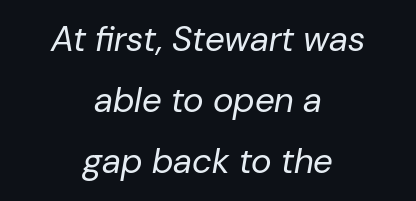
The image shows 35 px regular-weight type, italic (leaning right); set centered, line spacing 1.75x, normal letter spacing, not underlined; low stroke contrast and a medium x-height.
